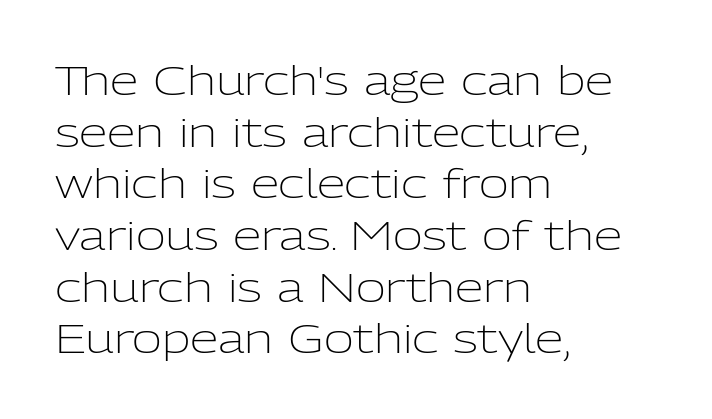
The weight tops out at a normal text grade. These lines are set flush left with a ragged right edge. Here the designer chose a conventional face with non-uniform glyph widths. Between one letter and the next there's only the usual sliver of space. Line spacing here is normal.
